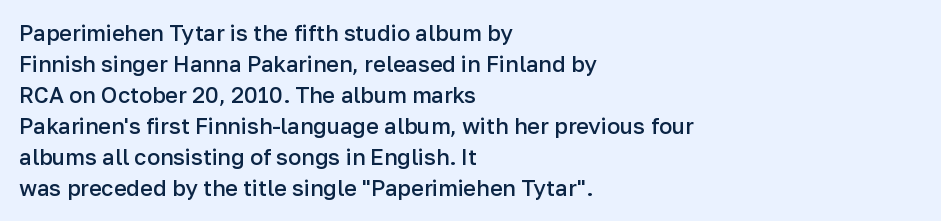
The image shows 22 px text type, upright; set left-aligned, normal line spacing (1.41x), normal letter spacing, not underlined.
